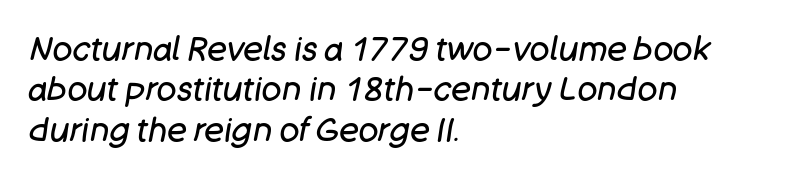
The image shows 33 px regular-weight type, italic (leaning right); set left-aligned, line spacing 1.22x, normal letter spacing, not underlined; low stroke contrast and a large x-height.
